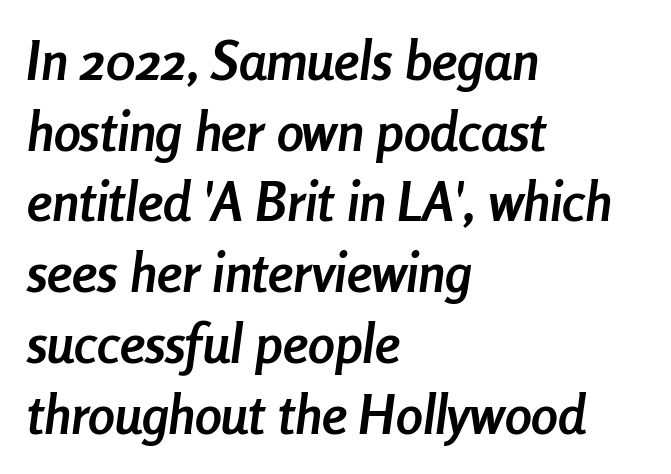
Q: Is the text bold? A: Yes.
Q: Is the text italic (slanted)? A: Yes, it leans right by about 8 degrees.
Q: Is the text underlined? A: No.
Q: How is the paragraph aligned? A: Left-aligned.
Q: Is the spacing between letters normal or unusually wide? A: Normal.
Q: Is the spacing between lines tight, normal or loose? A: Normal.
Q: Width (condensed, normal, or wide)? A: Condensed.
Q: Stroke contrast? A: Low.
Q: x-height? A: Medium.
Q: Monospaced? A: No.
